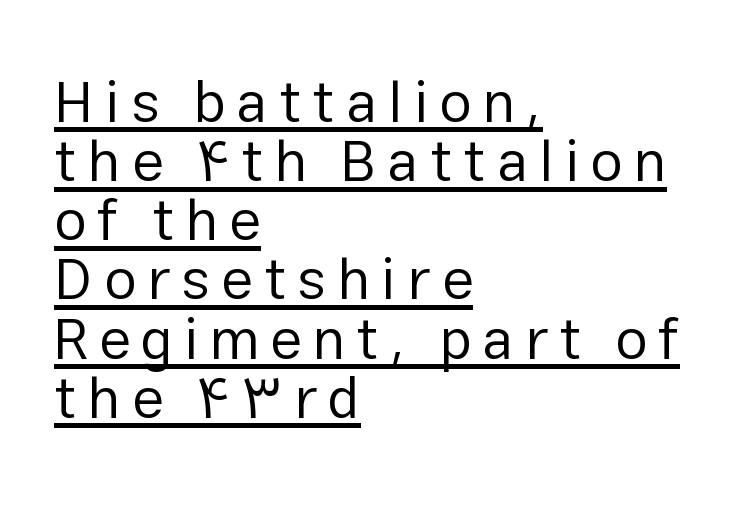
{"serif": "no", "italic": "no", "bold": "no", "weight": "regular", "width": "normal", "stroke_contrast": "low", "x_height": "medium", "monospaced": "no", "underline": "yes", "align": "left", "line_spacing": "tight", "line_spacing_ratio": 1.02, "glyph_px": 58}
